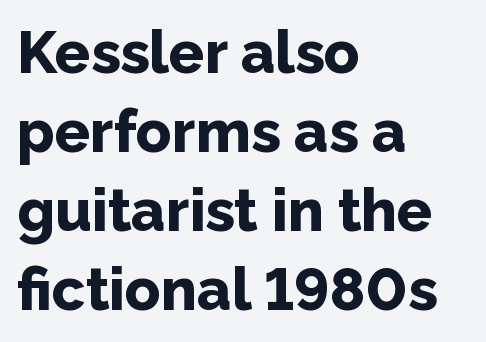
Emphasis by weight is at full strength: bold. How would I describe the line gaps? Plain and ordinary. You could call the tracking neutral — neither tight nor loose. Classification — sans serif. Check the space under the baseline: it is left empty. Character widths vary here, with narrow letters taking less room than wide ones.
